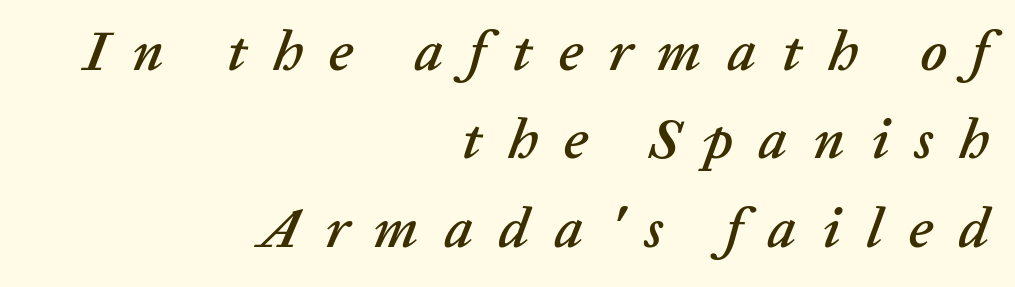
The image shows 57 px text type, italic (leaning right); set right-aligned, normal line spacing (1.55x), unusually wide letter spacing (+0.45 em), not underlined; low stroke contrast and a medium x-height.
